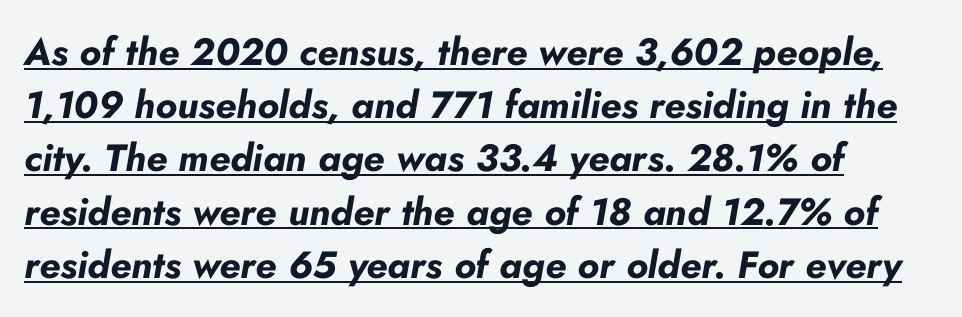
Q: Is the text bold? A: Yes.
Q: Is the text italic (slanted)? A: Yes, it leans right by about 10 degrees.
Q: Is the text underlined? A: Yes.
Q: How is the paragraph aligned? A: Left-aligned.
Q: Is the spacing between letters normal or unusually wide? A: Normal.
Q: Is the spacing between lines tight, normal or loose? A: Normal.
Q: Width (condensed, normal, or wide)? A: Normal.
Q: Stroke contrast? A: Low.
Q: x-height? A: Small.
Q: Monospaced? A: No.
